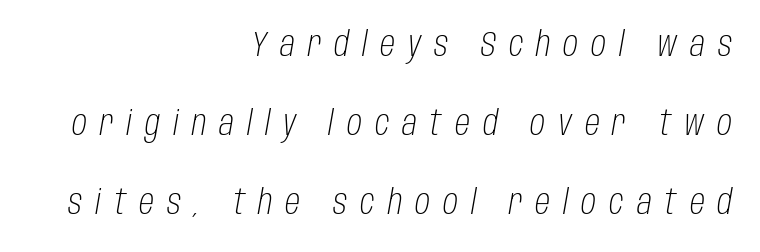
{"italic": "yes", "lean": "right", "slant_degrees": 10, "bold": "no", "weight": "light", "width": "condensed", "stroke_contrast": "low", "x_height": "large", "monospaced": "no", "underline": "no", "align": "right", "line_spacing": "loose", "line_spacing_ratio": 2.33, "letter_spacing": "wide", "letter_spacing_em": 0.38, "glyph_px": 34}
